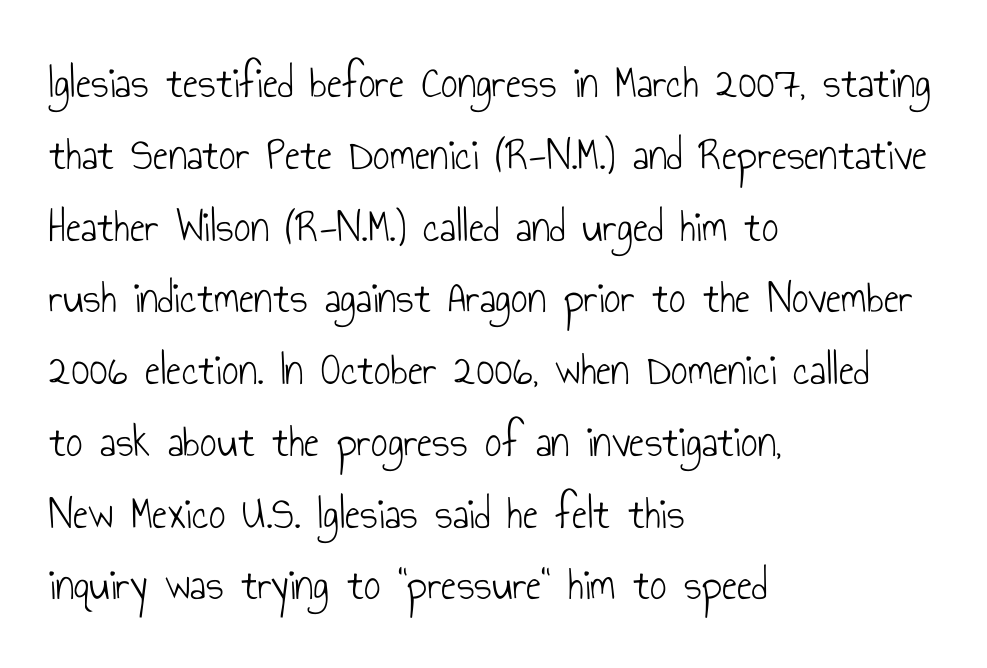
The image shows 46 px light, condensed sans-serif type, upright; set left-aligned, normal line spacing (1.56x), normal letter spacing, not underlined; low stroke contrast and a small x-height.
